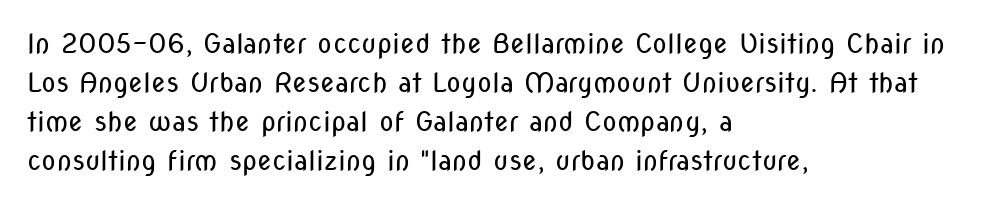
Q: Is the text bold? A: No.
Q: Is the text italic (slanted)? A: No, it is upright.
Q: Is the text underlined? A: No.
Q: How is the paragraph aligned? A: Left-aligned.
Q: Is the spacing between letters normal or unusually wide? A: Normal.
Q: Is the spacing between lines tight, normal or loose? A: Normal.
